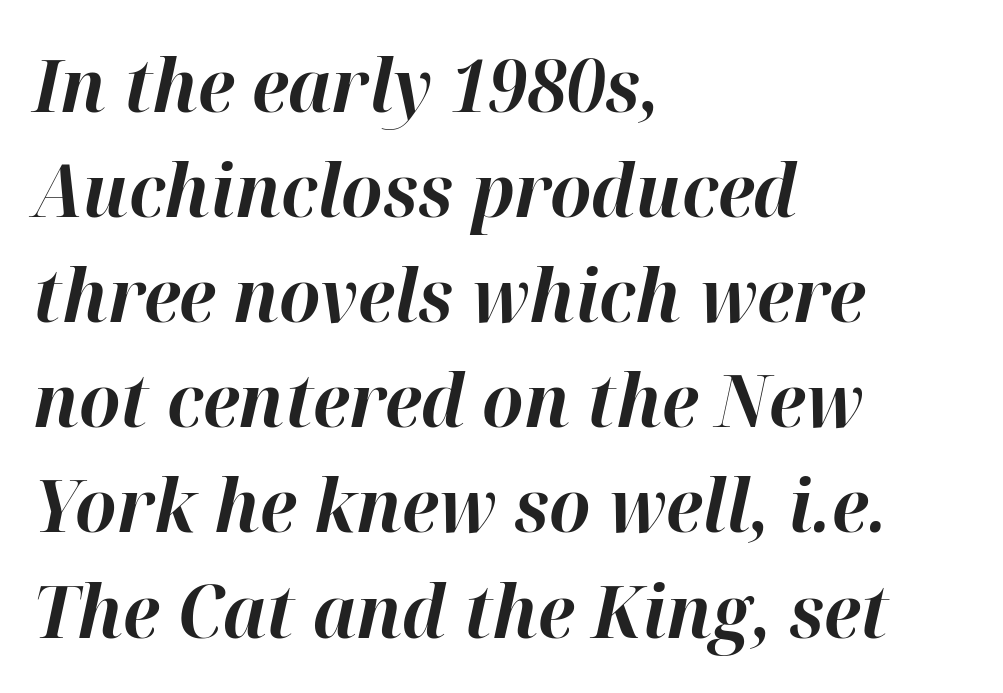
Here the glyphs are tracked normally, forming tight word shapes. The letters advance in unequal steps, a hallmark of proportional type. On the weight axis this lands at bold, roughly 700. The typesetter chose a ragged-right arrangement here. The font's italic variant was chosen for this text. Each new line begins a customary step beneath the previous one.
